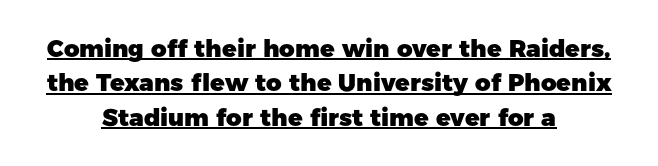
If you drew a line through each stem, it would be perfectly vertical. The sample's only ornament is a line tracing under the words. The passage shown is emphatically bold. The tracking reads as untouched default to a designer's eye. Reading down the block, each line starts at a different indent, mirrored at its end.
